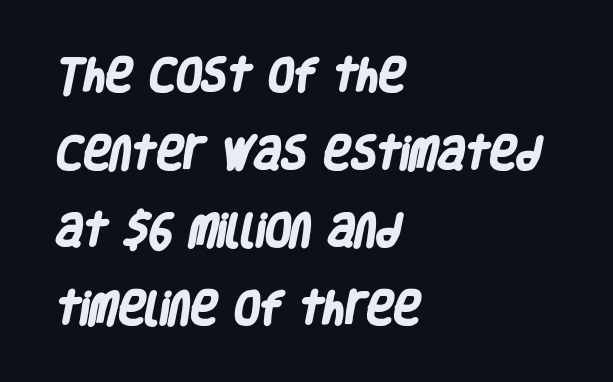
Q: Is the text bold? A: Yes.
Q: Is the typeface a serif or a sans-serif typeface? A: Sans-serif.
Q: Is the text underlined? A: No.
Q: How is the paragraph aligned? A: Left-aligned.
Q: Is the spacing between letters normal or unusually wide? A: Normal.
Q: Is the spacing between lines tight, normal or loose? A: Loose.
Q: Width (condensed, normal, or wide)? A: Condensed.
Q: Stroke contrast? A: Low.
Q: x-height? A: Large.
Q: Monospaced? A: No.
